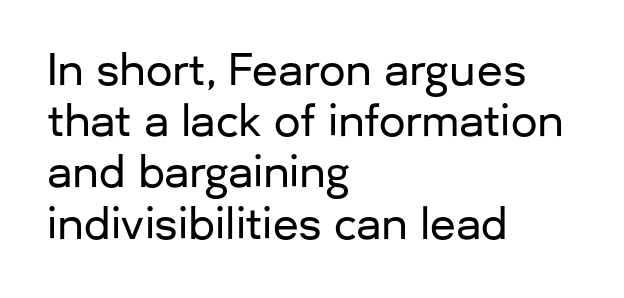
The letters advance in unequal steps, a hallmark of proportional type. Letter spacing: default. A clean baseline with only descenders dipping below it. Ordinary non-slanted type is in use. Horizontal alignment here is leftward, the default for most running prose. The face used here is a sans, in the tradition of grotesques and geometrics.
